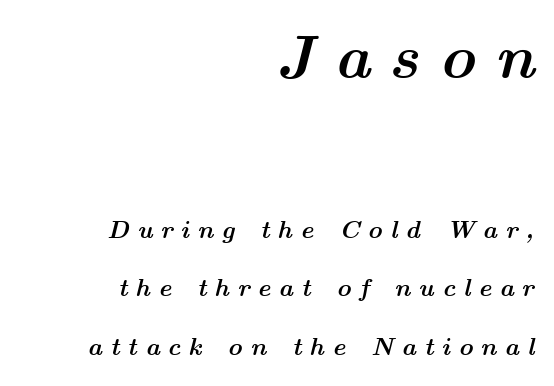
Q: Is the text bold? A: Yes.
Q: Is the text italic (slanted)? A: Yes, it leans right by about 14 degrees.
Q: Is the text underlined? A: No.
Q: How is the paragraph aligned? A: Right-aligned.
Q: Is the spacing between letters normal or unusually wide? A: Unusually wide.
Q: Is the spacing between lines tight, normal or loose? A: Loose.
Q: Which block of text is set in a larger size, the first (top) or the second (bottom)? A: The first (top) one.
Q: Width (condensed, normal, or wide)? A: Wide.
Q: Stroke contrast? A: Medium.
Q: x-height? A: Medium.
Q: Monospaced? A: No.
